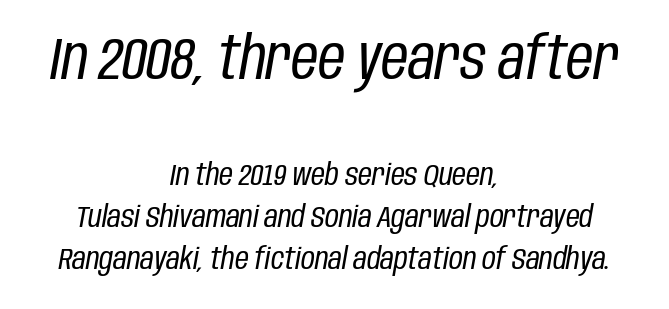
{"italic": "yes", "lean": "right", "slant_degrees": 10, "bold": "no", "weight": "regular", "width": "condensed", "stroke_contrast": "low", "x_height": "large", "monospaced": "no", "underline": "no", "align": "center", "line_spacing": "normal", "line_spacing_ratio": 1.39, "letter_spacing": "normal", "letter_spacing_em": 0.0, "larger_block": "first", "size_ratio": 1.97, "glyph_px": 59}
